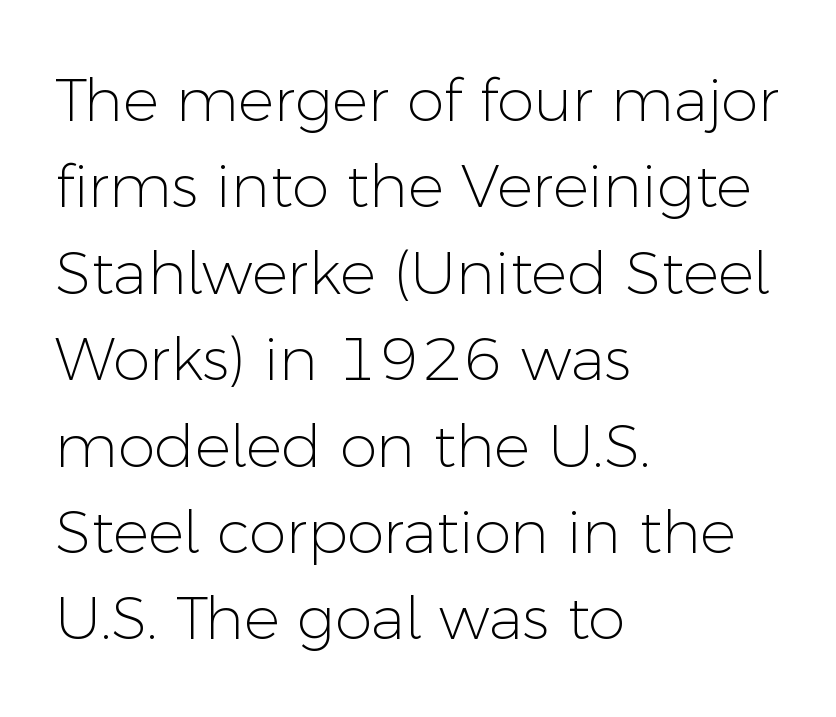
{"serif": "no", "italic": "no", "bold": "no", "weight": "light", "width": "normal", "stroke_contrast": "low", "x_height": "medium", "monospaced": "no", "underline": "no", "align": "left", "line_spacing": "normal", "line_spacing_ratio": 1.44, "letter_spacing": "normal", "letter_spacing_em": 0.0, "glyph_px": 60}
